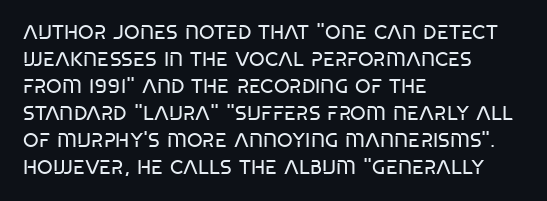
Q: Is the text bold? A: No.
Q: Is the text underlined? A: No.
Q: How is the paragraph aligned? A: Left-aligned.
Q: Is the spacing between letters normal or unusually wide? A: Normal.
Q: Is the spacing between lines tight, normal or loose? A: Normal.
